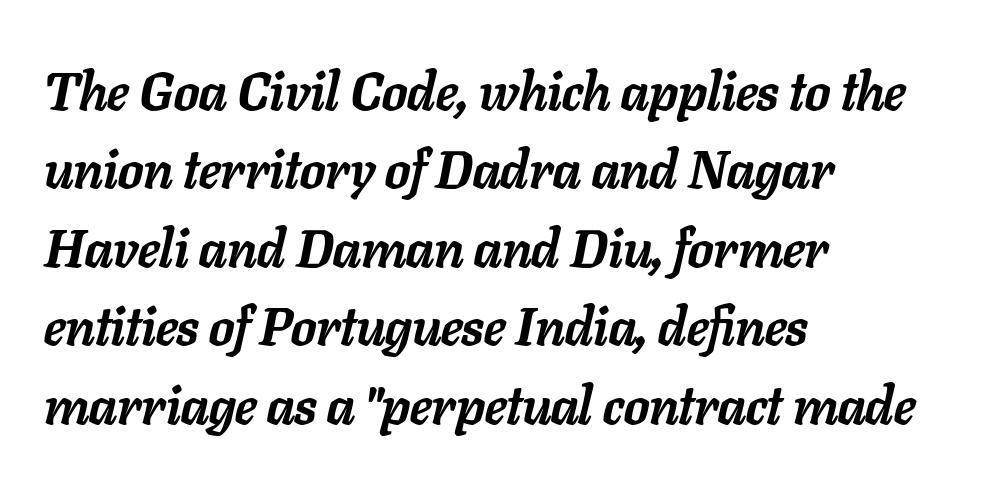
Q: Is the text bold? A: Yes.
Q: Is the text italic (slanted)? A: Yes, it leans right by about 11 degrees.
Q: Is the text underlined? A: No.
Q: How is the paragraph aligned? A: Left-aligned.
Q: Is the spacing between letters normal or unusually wide? A: Normal.
Q: Is the spacing between lines tight, normal or loose? A: Normal.
Q: Width (condensed, normal, or wide)? A: Normal.
Q: Stroke contrast? A: Low.
Q: x-height? A: Medium.
Q: Monospaced? A: No.
